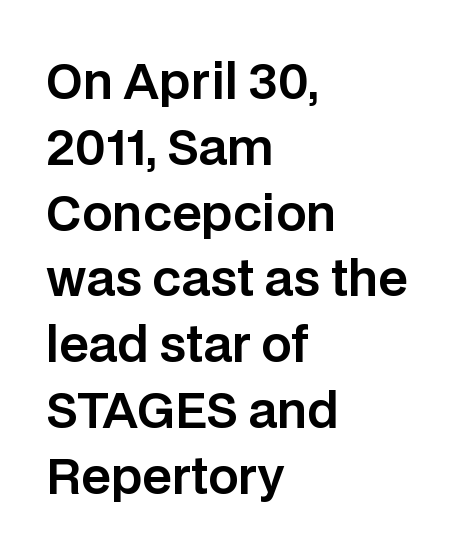
The image shows 48 px sans-serif type, upright; set left-aligned, normal line spacing (1.37x), normal letter spacing, not underlined; low stroke contrast and a large x-height.
